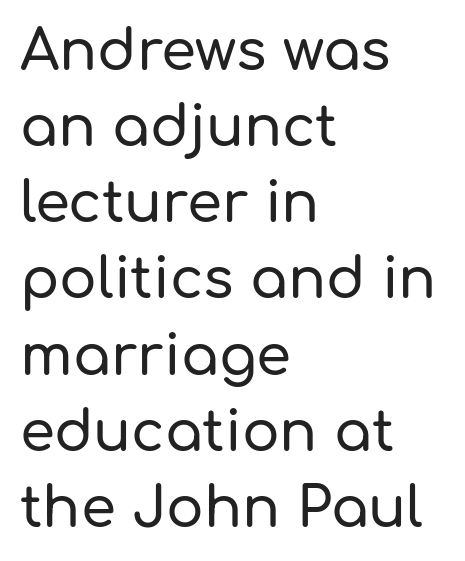
Q: Is the text italic (slanted)? A: No, it is upright.
Q: Is the typeface a serif or a sans-serif typeface? A: Sans-serif.
Q: Is the text underlined? A: No.
Q: How is the paragraph aligned? A: Left-aligned.
Q: Is the spacing between letters normal or unusually wide? A: Normal.
Q: Is the spacing between lines tight, normal or loose? A: Normal.
Q: Width (condensed, normal, or wide)? A: Normal.
Q: Stroke contrast? A: Low.
Q: x-height? A: Medium.
Q: Monospaced? A: No.
